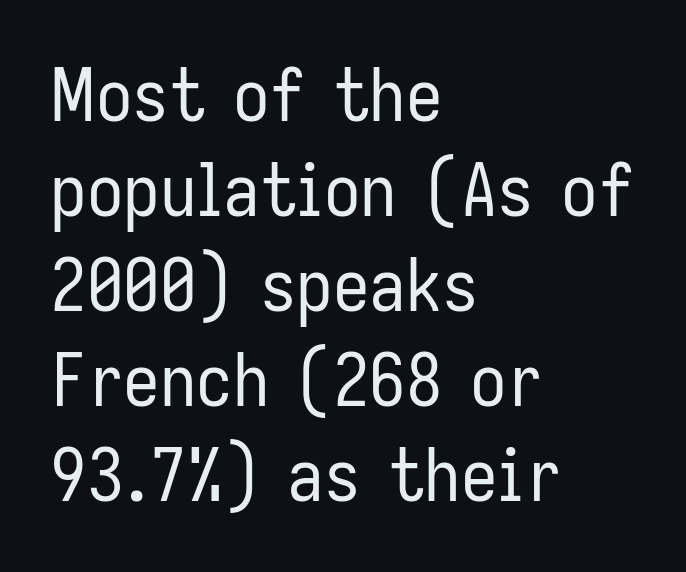
The image shows 73 px regular-weight, condensed sans-serif type, upright; set left-aligned, normal line spacing (1.3x), normal letter spacing, not underlined; low stroke contrast and a medium x-height.
